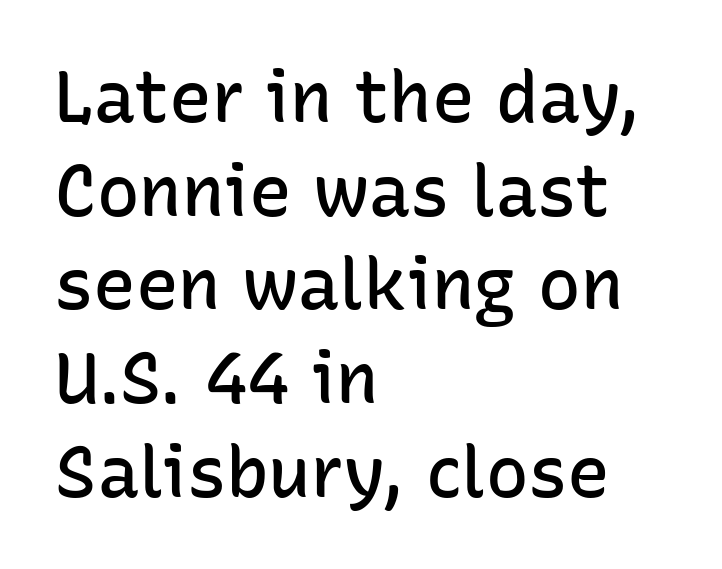
Q: Is the text bold? A: Semi-bold.
Q: Is the text italic (slanted)? A: No, it is upright.
Q: Is the typeface a serif or a sans-serif typeface? A: Sans-serif.
Q: Is the text underlined? A: No.
Q: How is the paragraph aligned? A: Left-aligned.
Q: Is the spacing between letters normal or unusually wide? A: Normal.
Q: Is the spacing between lines tight, normal or loose? A: Normal.
Q: Width (condensed, normal, or wide)? A: Normal.
Q: Stroke contrast? A: Low.
Q: x-height? A: Medium.
Q: Monospaced? A: No.
